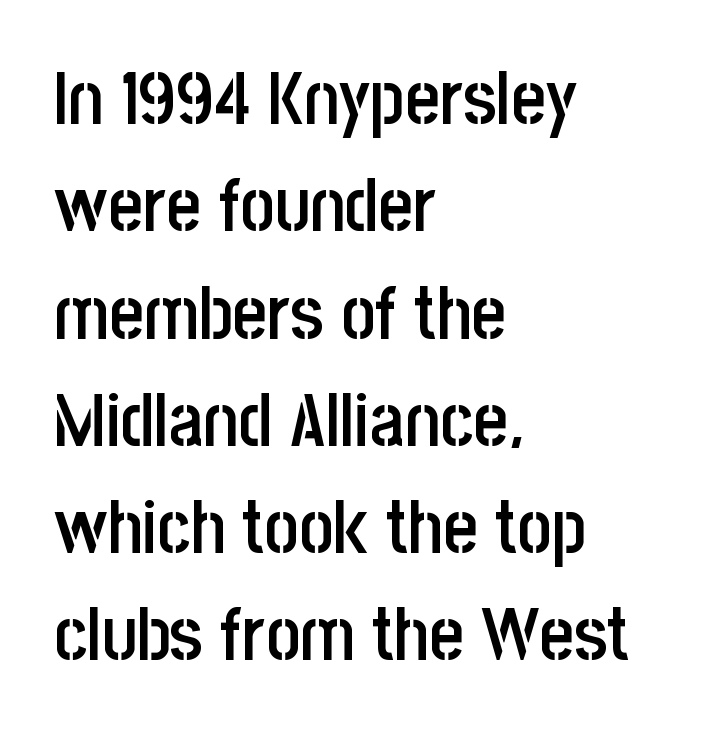
{"serif": "no", "italic": "no", "bold": "semi", "weight": "semibold", "width": "condensed", "stroke_contrast": "low", "x_height": "large", "monospaced": "no", "underline": "no", "align": "left", "line_spacing": "normal", "line_spacing_ratio": 1.45, "letter_spacing": "normal", "letter_spacing_em": 0.0, "glyph_px": 74}
